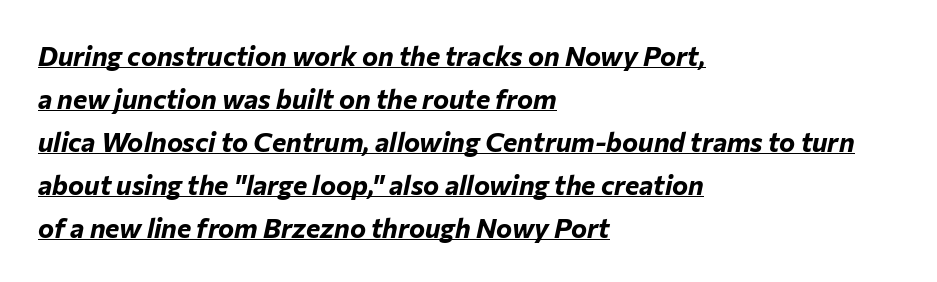
There's an unmistakable incline to the writing here. Heavy, bold letterforms. The string is rendered with underlining switched on. The letterforms sit shoulder to shoulder at normal distance.
